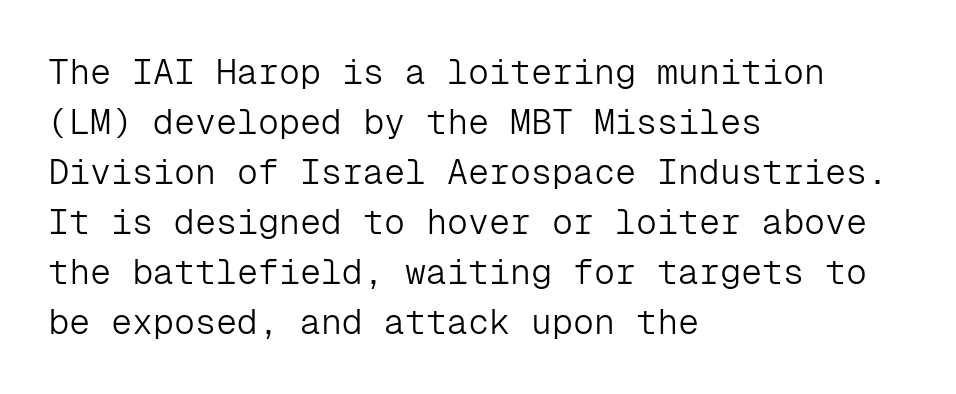
Weight: not bold — regular or lighter. The block of text has a typical density, with ordinary space between rows. The rendering uses typewriter-style spacing with identical character cells. Nothing unusual about the tracking: characters are spaced as the font intends. Line beginnings align vertically; line endings do not.
